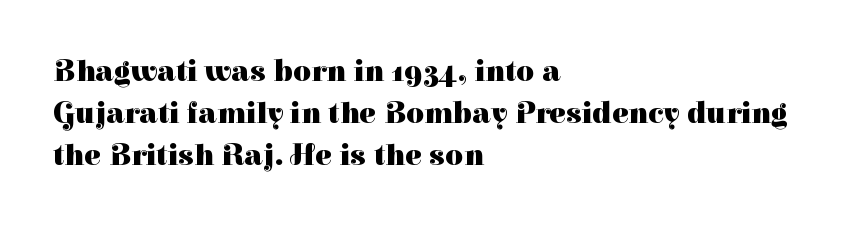
{"serif": "yes", "italic": "no", "bold": "yes", "weight": "heavy", "width": "normal", "stroke_contrast": "high", "x_height": "medium", "monospaced": "no", "underline": "no", "align": "left", "line_spacing": "normal", "line_spacing_ratio": 1.35, "letter_spacing": "normal", "letter_spacing_em": 0.0, "glyph_px": 31}
